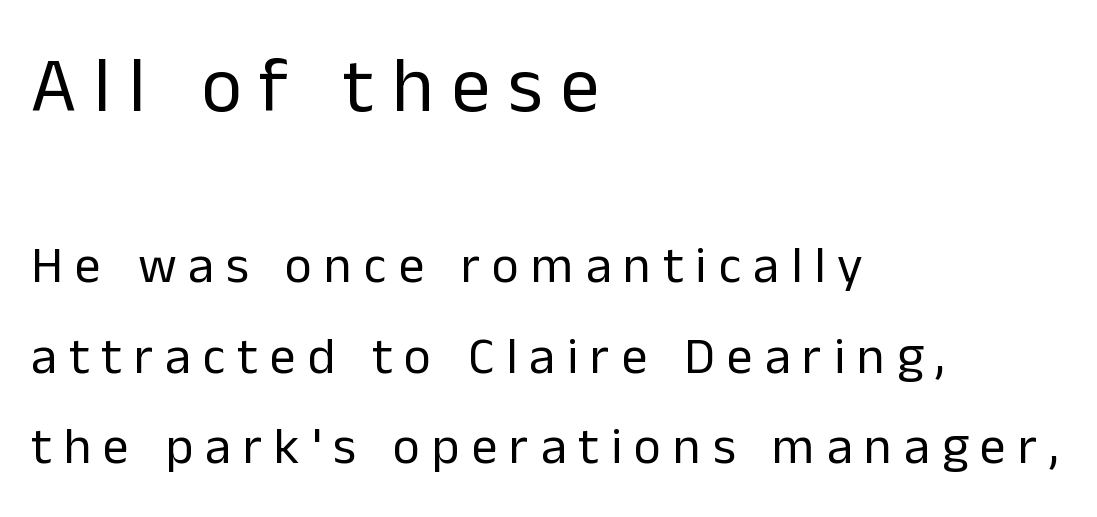
The image shows 78 px regular-weight sans-serif type, upright; set left-aligned, line spacing 1.74x, unusually wide letter spacing (+0.23 em), not underlined; the first (top) block is 1.5x larger; low stroke contrast and a medium x-height.
